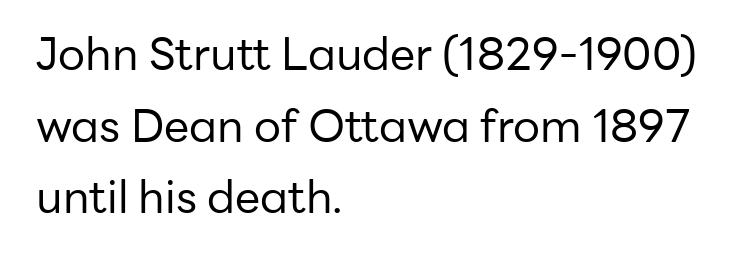
The image shows 45 px regular-weight sans-serif type, upright; set left-aligned, normal line spacing (1.59x), normal letter spacing, not underlined; low stroke contrast and a medium x-height.
